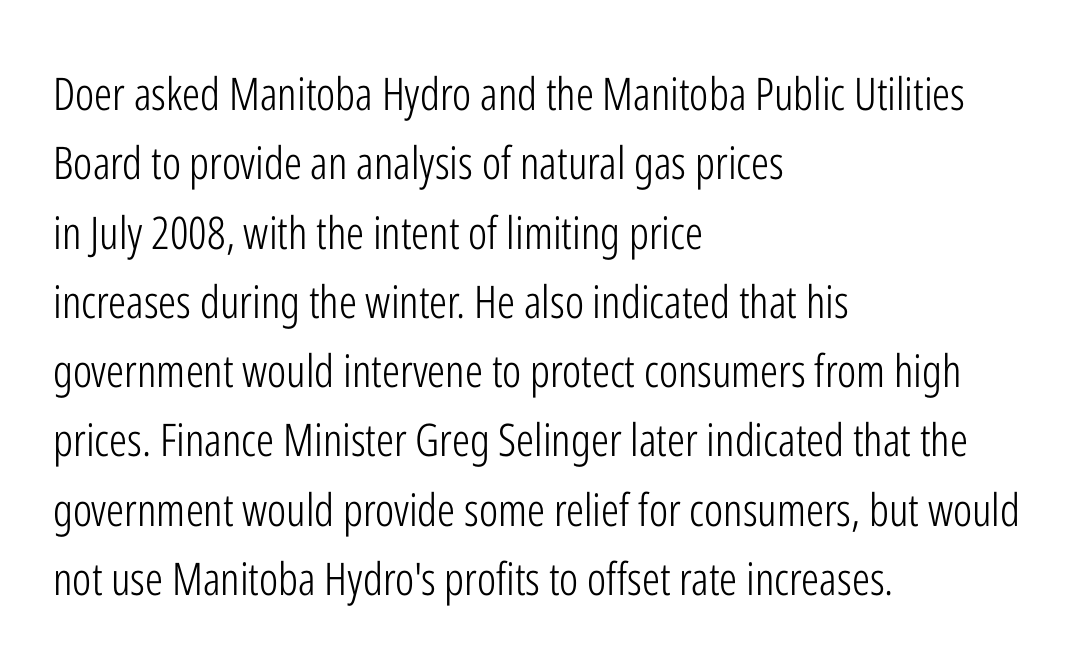
Q: Is the text bold? A: No.
Q: Is the text italic (slanted)? A: No, it is upright.
Q: Is the typeface a serif or a sans-serif typeface? A: Sans-serif.
Q: Is the text underlined? A: No.
Q: How is the paragraph aligned? A: Left-aligned.
Q: Is the spacing between letters normal or unusually wide? A: Normal.
Q: Is the spacing between lines tight, normal or loose? A: Normal.
Q: Width (condensed, normal, or wide)? A: Condensed.
Q: Stroke contrast? A: Low.
Q: x-height? A: Medium.
Q: Monospaced? A: No.
